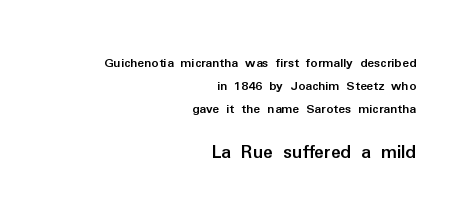
Q: Is the text bold? A: Yes.
Q: Is the text italic (slanted)? A: No, it is upright.
Q: Is the text underlined? A: No.
Q: How is the paragraph aligned? A: Right-aligned.
Q: Is the spacing between letters normal or unusually wide? A: Normal.
Q: Is the spacing between lines tight, normal or loose? A: Normal.
Q: Which block of text is set in a larger size, the first (top) or the second (bottom)? A: The second (bottom) one.
